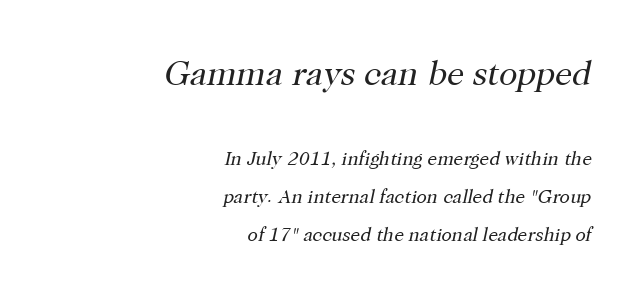
The letters in the upper block stand taller than those in the block below. The face used here is seriffed, in the tradition of book romans. The strokes carry an ordinary text weight at most. A typesetter would call this zero additional tracking. The specimen reads as italic at a glance.
